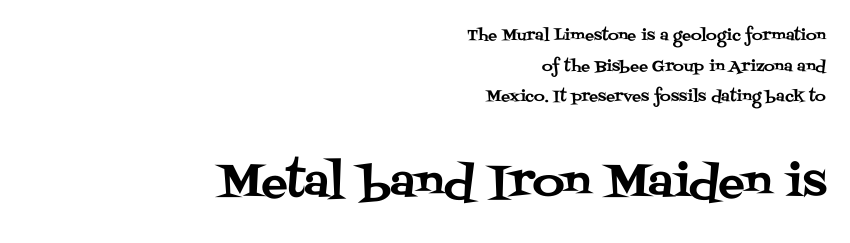
Q: Is the text italic (slanted)? A: No, it is upright.
Q: Is the typeface a serif or a sans-serif typeface? A: Serif.
Q: Is the text underlined? A: No.
Q: How is the paragraph aligned? A: Right-aligned.
Q: Is the spacing between letters normal or unusually wide? A: Normal.
Q: Is the spacing between lines tight, normal or loose? A: Loose.
Q: Which block of text is set in a larger size, the first (top) or the second (bottom)? A: The second (bottom) one.
Q: Width (condensed, normal, or wide)? A: Normal.
Q: Stroke contrast? A: Medium.
Q: x-height? A: Large.
Q: Monospaced? A: No.
